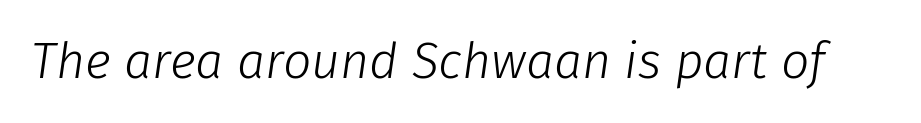
Stem width sits at or under what a default text font uses. The letters advance in unequal steps, a hallmark of proportional type. The words here are not underlined. This sample uses an oblique cut, with every glyph tilted off the vertical.
